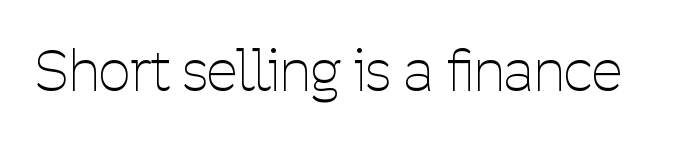
{"serif": "no", "italic": "no", "bold": "no", "weight": "thin", "width": "condensed", "stroke_contrast": "low", "x_height": "medium", "monospaced": "no", "underline": "no", "letter_spacing": "normal", "letter_spacing_em": 0.0, "glyph_px": 56}
